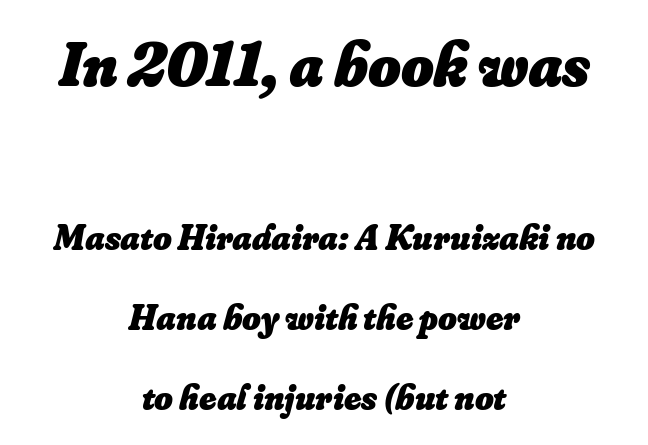
{"italic": "yes", "lean": "right", "slant_degrees": 16, "bold": "yes", "weight": "heavy", "width": "normal", "stroke_contrast": "low", "x_height": "small", "monospaced": "no", "underline": "no", "align": "center", "line_spacing": "loose", "line_spacing_ratio": 2.22, "letter_spacing": "normal", "letter_spacing_em": 0.0, "larger_block": "first", "size_ratio": 1.75, "glyph_px": 63}
